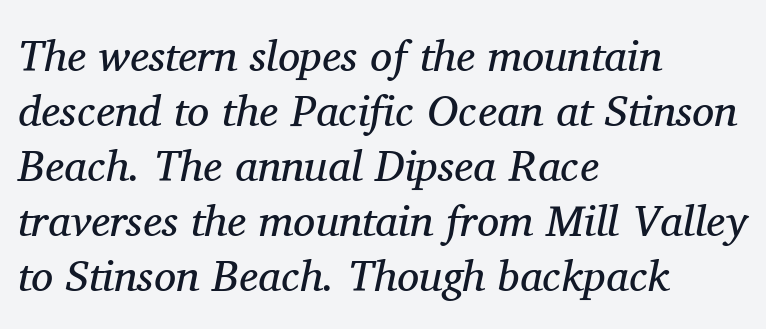
The image shows 44 px regular-weight serif type, italic (leaning right); set left-aligned, normal line spacing (1.25x), normal letter spacing, not underlined; medium stroke contrast and a medium x-height.
